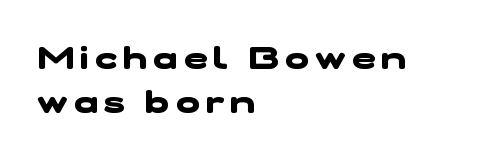
The image shows 32 px heavy, wide sans-serif type; set left-aligned, normal line spacing (1.38x), not underlined; low stroke contrast and a medium x-height.
